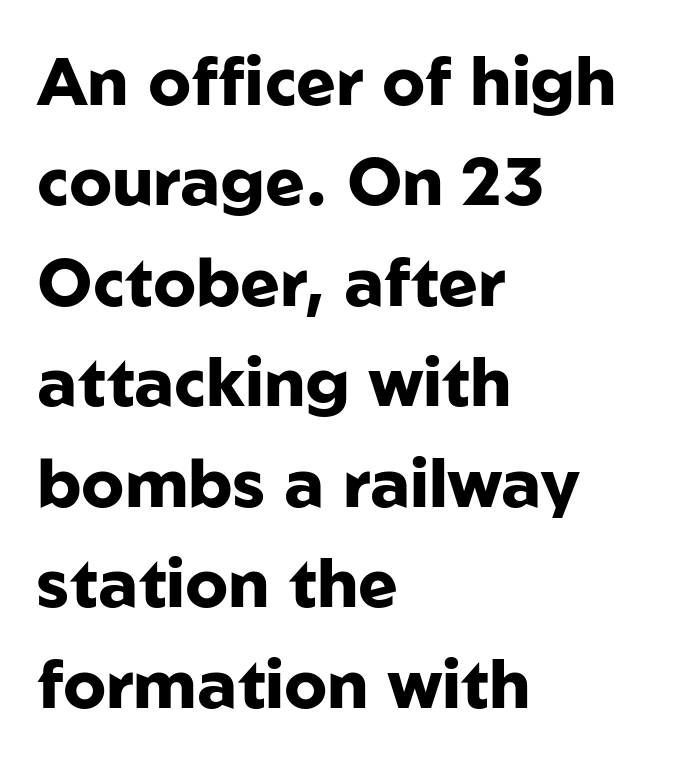
Q: Is the text bold? A: Yes.
Q: Is the text italic (slanted)? A: No, it is upright.
Q: Is the typeface a serif or a sans-serif typeface? A: Sans-serif.
Q: Is the text underlined? A: No.
Q: How is the paragraph aligned? A: Left-aligned.
Q: Is the spacing between letters normal or unusually wide? A: Normal.
Q: Is the spacing between lines tight, normal or loose? A: Normal.
Q: Width (condensed, normal, or wide)? A: Normal.
Q: Stroke contrast? A: Low.
Q: x-height? A: Medium.
Q: Monospaced? A: No.
